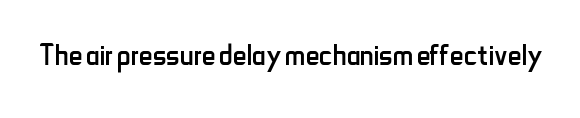
Descender tails drop into unmarked territory. Grotesque or geometric, the face here clearly has no serifs. Vertical strokes here are truly vertical. The rendering keeps characters at their native spacing. You could not count columns in this text — the font is proportionally spaced.
